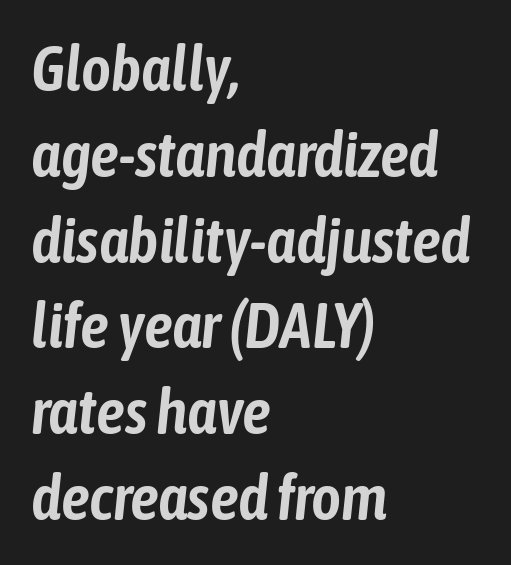
The image shows 64 px condensed type, italic (leaning right); set left-aligned, normal line spacing (1.34x), normal letter spacing, not underlined; low stroke contrast and a medium x-height.
